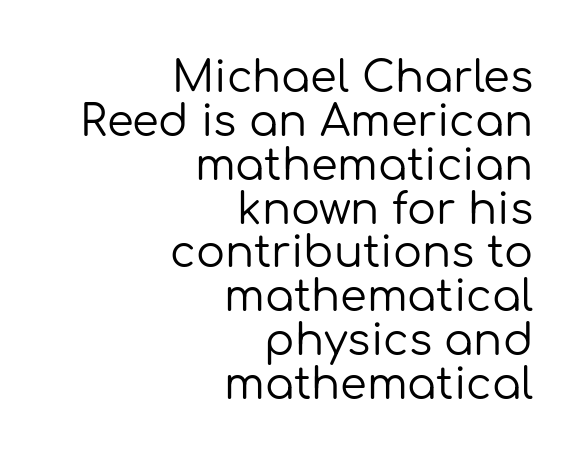
Each word holds together tightly as a unit, with standard inter-letter gaps. The rendering uses natural spacing where letterforms have individual widths. This reads as an unemphasized weight, regular at the heaviest. Caption: multi-line text, flush right, ragged left. Plain, unruled lines of type. Unlike a traditional serif, this face leaves its strokes unadorned.
